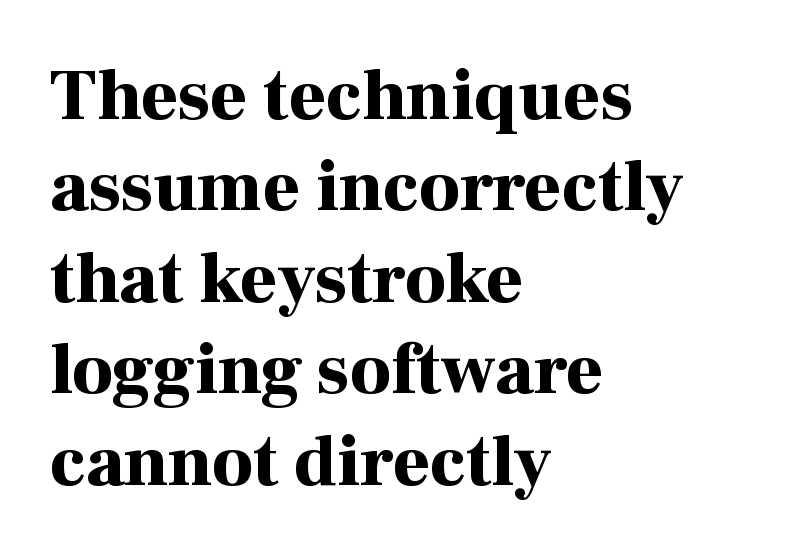
Line starts are locked; line ends wander. Anything drawn beneath the words? Only blank space. Each letter's strokes conclude with small projecting serifs. Look at the stroke-to-counter ratio: heavy, a bold.
